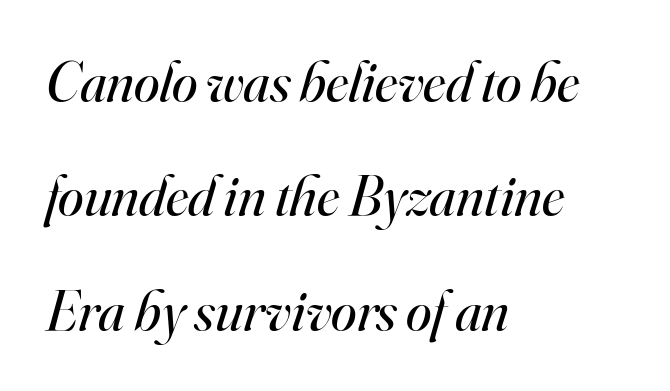
Vertically, the passage feels expansive, rows floating well apart. The paragraph has a hard left edge and a soft right edge. The face used here is proportionally spaced, like ordinary book or web type. This is not heavy type; no bold has been used. Characters follow at the spacing the type designer built in. The letters carry serifs — small finishing strokes at the ends of their stems.
